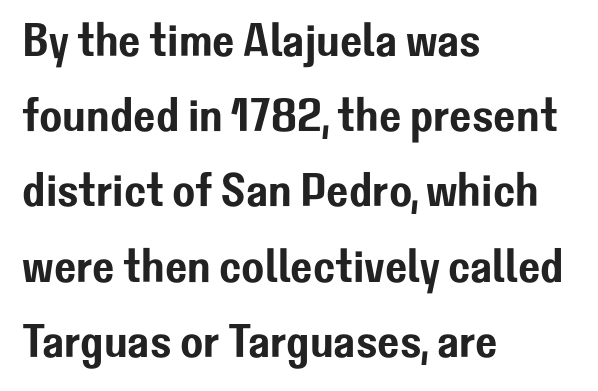
Q: Is the text italic (slanted)? A: No, it is upright.
Q: Is the typeface a serif or a sans-serif typeface? A: Sans-serif.
Q: Is the text underlined? A: No.
Q: How is the paragraph aligned? A: Left-aligned.
Q: Is the spacing between letters normal or unusually wide? A: Normal.
Q: Is the spacing between lines tight, normal or loose? A: Normal.
Q: Width (condensed, normal, or wide)? A: Normal.
Q: Stroke contrast? A: Low.
Q: x-height? A: Medium.
Q: Monospaced? A: No.
